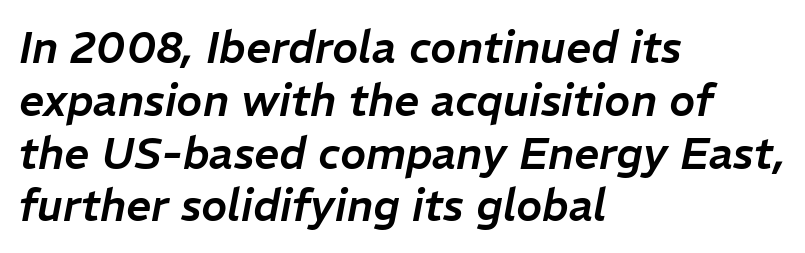
Left-aligned paragraph, ragged on the right. In terms of posture, this sample is oblique. Characters follow at the spacing the type designer built in. Unmarked baselines from the first word to the last. Here the designer chose a conventional face with non-uniform glyph widths.
